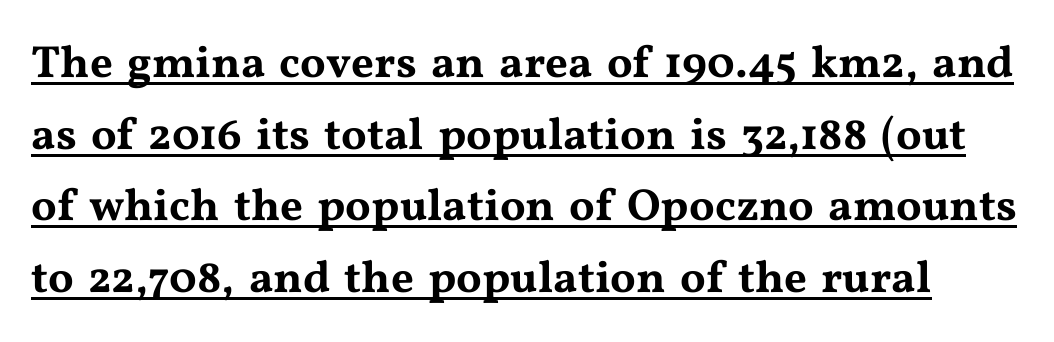
Nothing unusual about the tracking: characters are spaced as the font intends. Examine the stroke ends and you'll spot serifs. Proportional: the letters do not fall into vertical columns. You can see a thin bar hugging the bottom of the glyphs. Vertical spacing — default. Posture: vertical.
